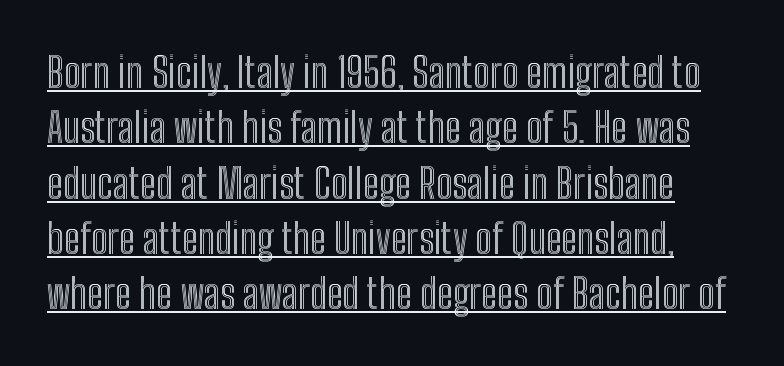
{"italic": "no", "width": "condensed", "x_height": "medium", "monospaced": "no", "underline": "yes", "line_spacing": "normal", "line_spacing_ratio": 1.35, "letter_spacing": "normal", "letter_spacing_em": 0.0, "glyph_px": 41}
